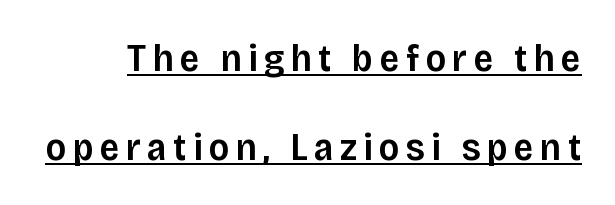
The image shows 39 px semibold sans-serif type, upright; set loose line spacing (2.28x), underlined; low stroke contrast and a large x-height.
